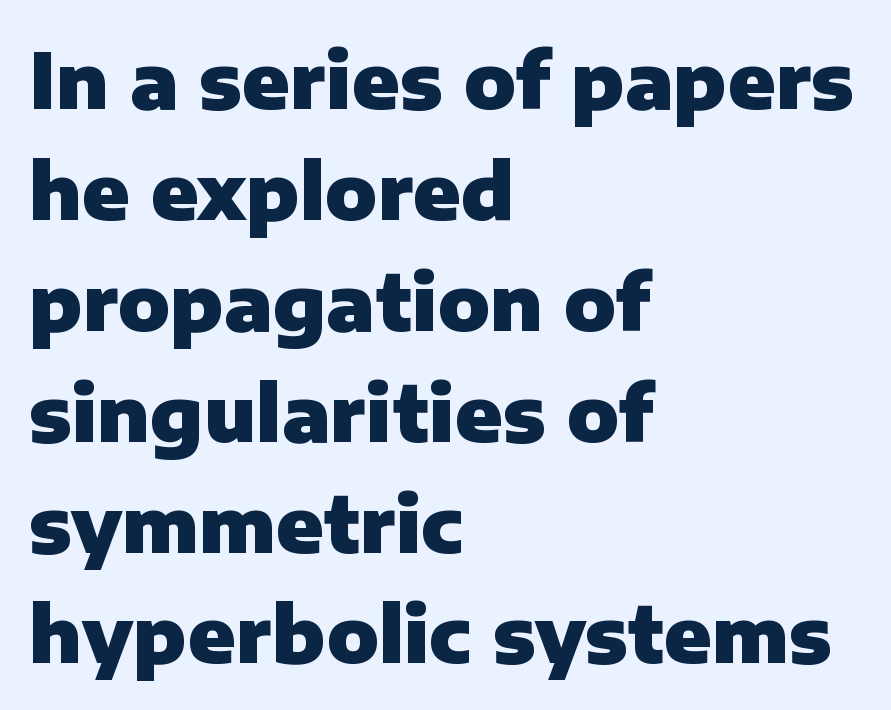
Caption: bold face, heavy strokes. Baseline-to-baseline distance is the conventional proportion of letter height. These lines are rendered in a variable-pitch font. The typography opts for an upright posture over an oblique one.
